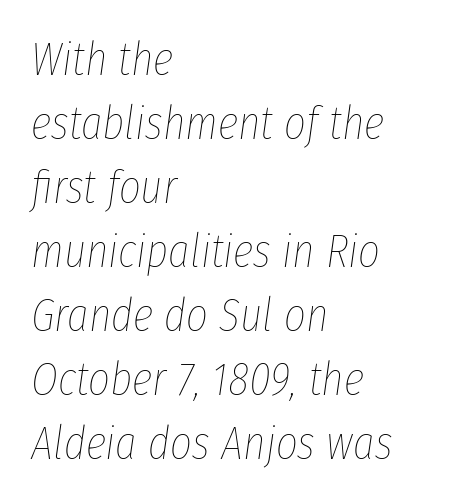
The image shows 47 px thin, condensed type, italic (leaning right); set left-aligned, normal line spacing (1.36x), normal letter spacing, not underlined; low stroke contrast and a medium x-height.
